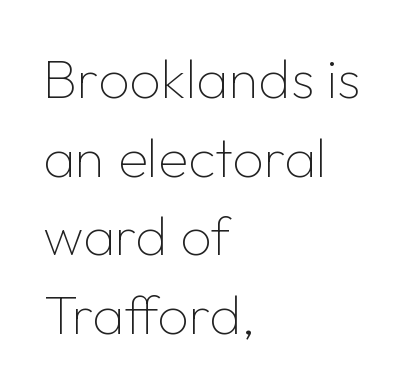
Q: Is the text bold? A: No.
Q: Is the text italic (slanted)? A: No, it is upright.
Q: Is the typeface a serif or a sans-serif typeface? A: Sans-serif.
Q: Is the text underlined? A: No.
Q: How is the paragraph aligned? A: Left-aligned.
Q: Is the spacing between letters normal or unusually wide? A: Normal.
Q: Is the spacing between lines tight, normal or loose? A: Normal.
Q: Width (condensed, normal, or wide)? A: Normal.
Q: Stroke contrast? A: Low.
Q: x-height? A: Medium.
Q: Monospaced? A: No.
